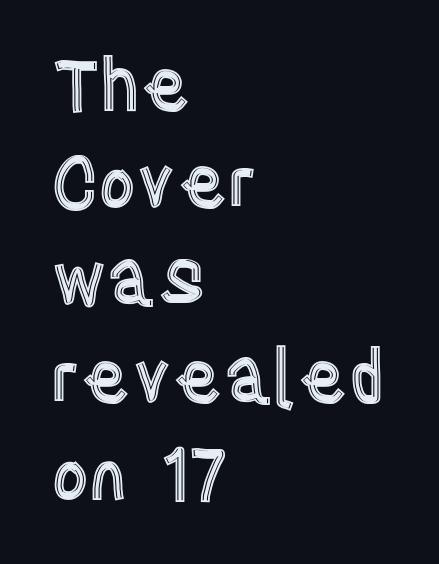
The tracking reads as untouched default to a designer's eye. Descenders hang freely into open space. Each new line begins a customary step beneath the previous one. Each line starts at the same left margin while the right side varies. When letters stand straight like this, we call the style roman or upright.
